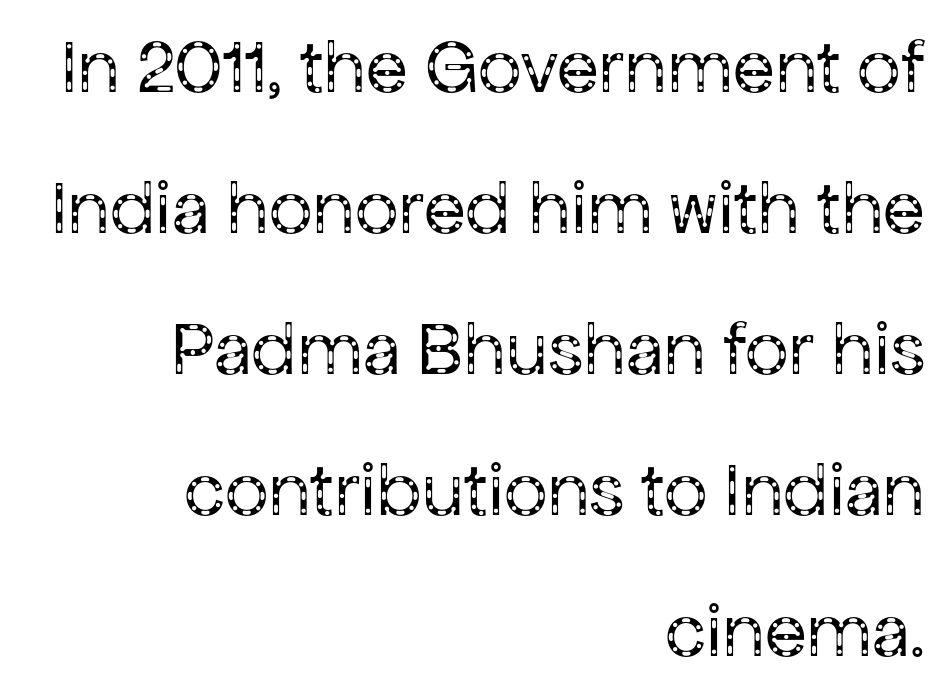
The image shows 77 px regular-weight sans-serif type, upright; set right-aligned, line spacing 1.83x, normal letter spacing, not underlined; low stroke contrast and a medium x-height.
